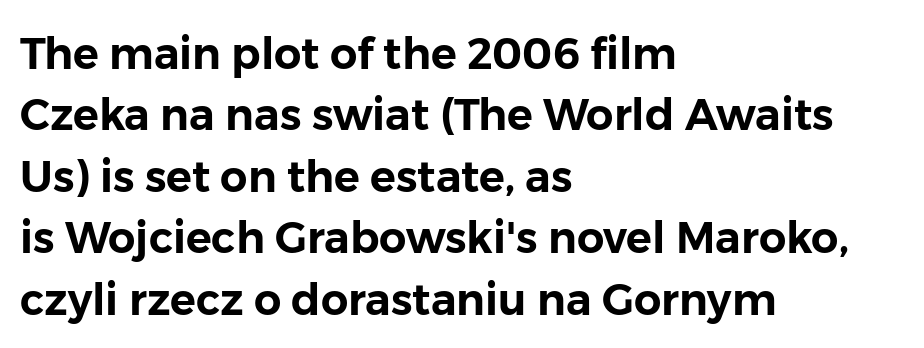
{"serif": "no", "italic": "no", "width": "normal", "stroke_contrast": "low", "x_height": "medium", "monospaced": "no", "underline": "no", "align": "left", "line_spacing": "normal", "line_spacing_ratio": 1.43, "letter_spacing": "normal", "letter_spacing_em": 0.0, "glyph_px": 43}
